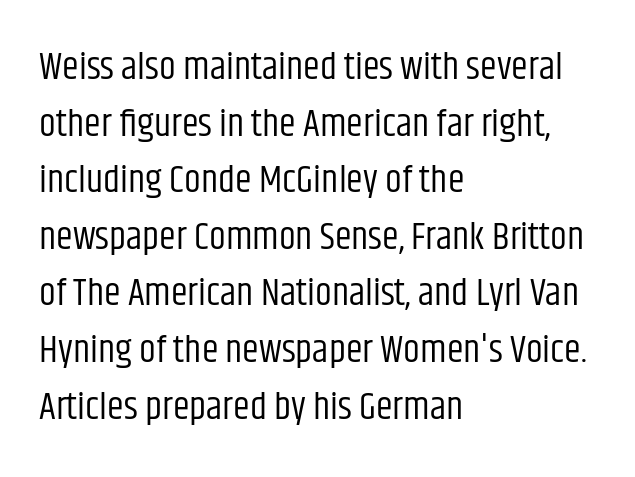
{"serif": "no", "italic": "no", "bold": "no", "weight": "regular", "width": "condensed", "stroke_contrast": "low", "x_height": "large", "monospaced": "no", "underline": "no", "align": "left", "line_spacing": "normal", "line_spacing_ratio": 1.49, "letter_spacing": "normal", "letter_spacing_em": 0.0, "glyph_px": 38}
